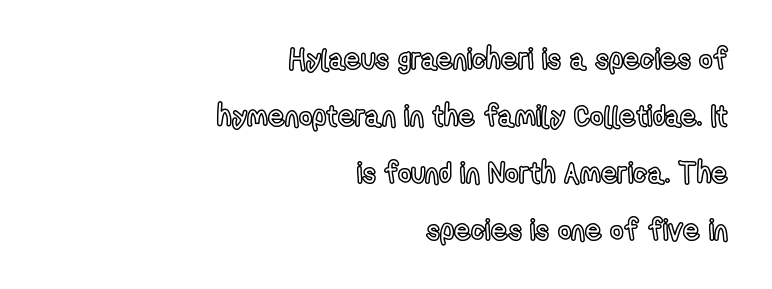
Think of a printed novel: that variable character pitch is what you see here. Vertical strokes here are truly vertical. Check under the words: just untouched page. Casual observation: everything's shoved over to the right. Whoever set this chose breathing room over compactness in the vertical rhythm.
